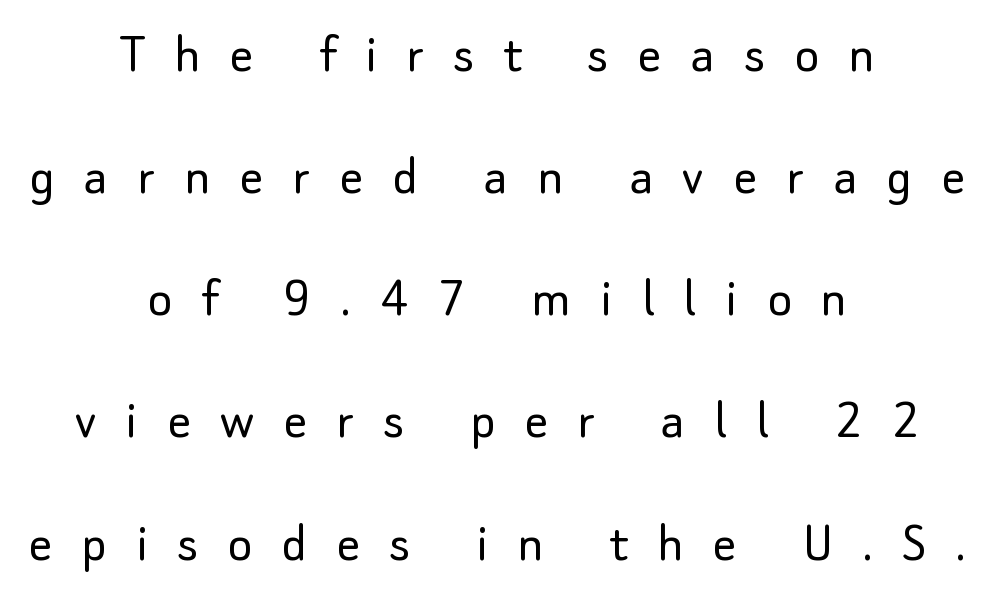
The designer dialed line spacing up above the default. The rendering shows plain stroke endings on the letterforms — a sans-serif design. The gaps between neighbouring characters are conspicuously large. Posture: straight, roman, zero tilt. The paragraph has two soft edges and a firm central axis. The glyphs are unaccompanied by any horizontal stroke below them.
